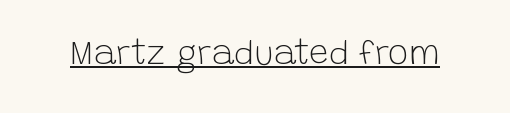
The image shows 34 px light sans-serif type, upright; set normal letter spacing, underlined; low stroke contrast and a large x-height.
